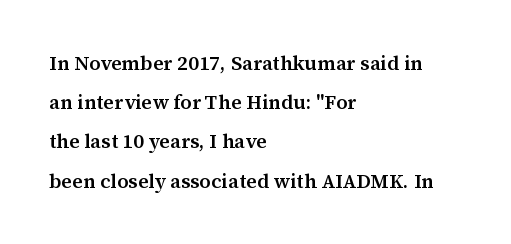
A typesetter would call this zero additional tracking. Weight check: semibold — heavier than regular, not quite bold. The paragraph has a hard left edge and a soft right edge. Rule under the text: the space is simply empty. A typesetter would call this leading open, well beyond the default. The axis of the letterforms is exactly vertical.
